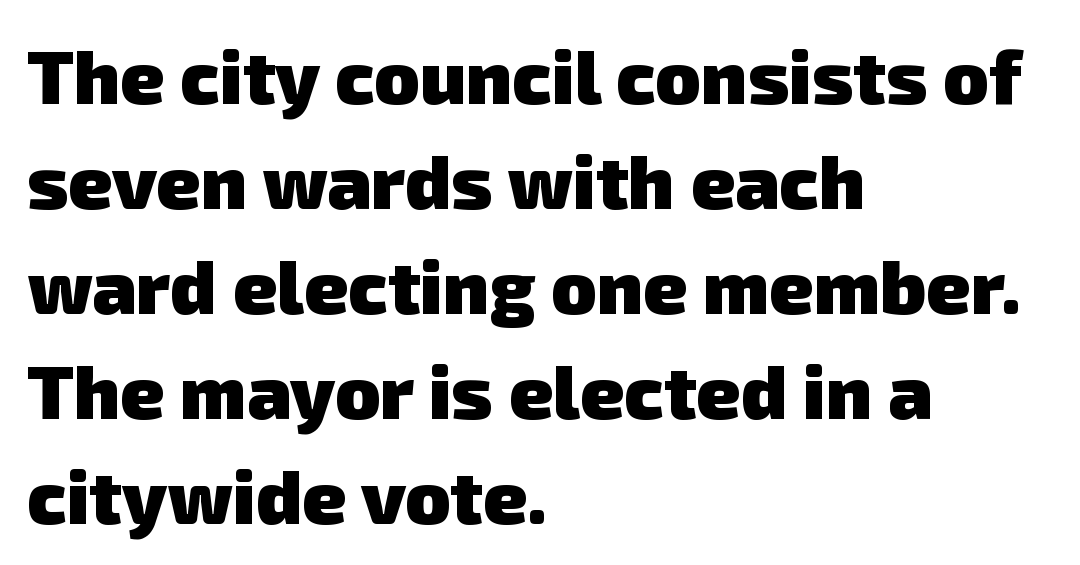
Is this a fixed-width face? No — the glyphs have proportional, varying widths. All the whitespace from short lines collects on the right. The block of text has a typical density, with ordinary space between rows. The area under the type is left untouched. Typesetter's note: full bold, strokes at maximum text heaviness.
